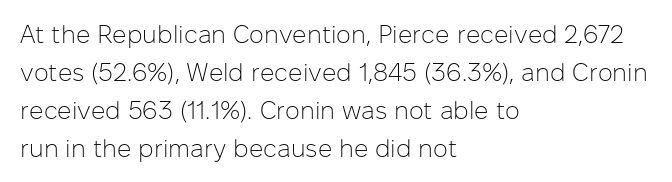
The font's upright variant was chosen for this text. The specimen omits any rule beneath the text block's lines. All the whitespace from short lines collects on the right. Tracking here is standard; glyphs follow each other at the usual distance.
